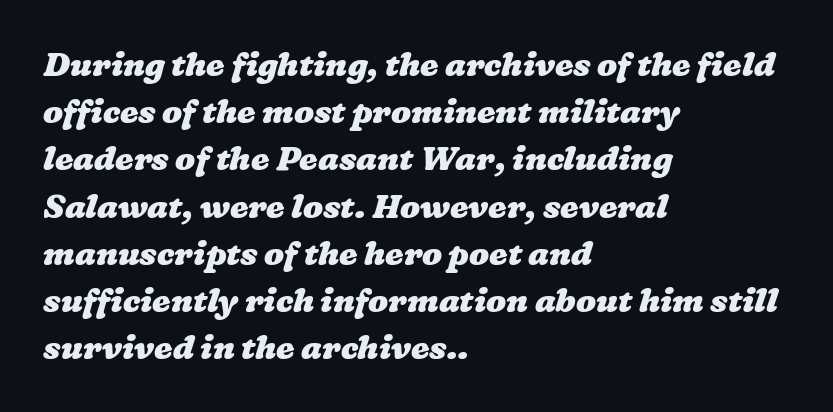
Q: Is the text bold? A: Yes.
Q: Is the text underlined? A: No.
Q: How is the paragraph aligned? A: Left-aligned.
Q: Is the spacing between letters normal or unusually wide? A: Normal.
Q: Is the spacing between lines tight, normal or loose? A: Normal.
Q: Width (condensed, normal, or wide)? A: Wide.
Q: Stroke contrast? A: Low.
Q: x-height? A: Medium.
Q: Monospaced? A: No.
